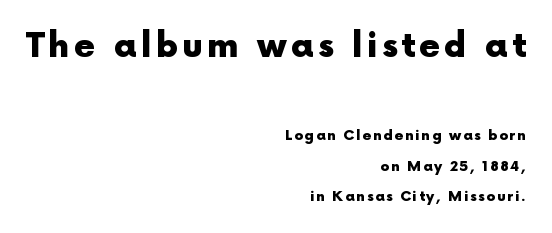
Q: Is the text bold? A: Yes.
Q: Is the text italic (slanted)? A: No, it is upright.
Q: Is the typeface a serif or a sans-serif typeface? A: Sans-serif.
Q: Is the text underlined? A: No.
Q: How is the paragraph aligned? A: Right-aligned.
Q: Is the spacing between lines tight, normal or loose? A: Loose.
Q: Which block of text is set in a larger size, the first (top) or the second (bottom)? A: The first (top) one.
Q: Width (condensed, normal, or wide)? A: Normal.
Q: x-height? A: Medium.
Q: Monospaced? A: No.
